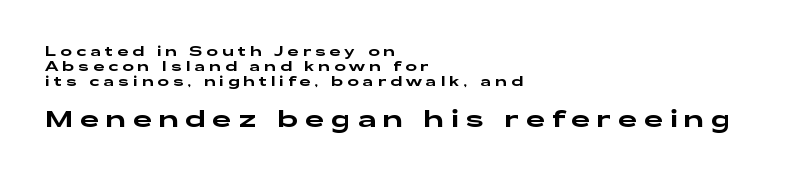
Very little white space separates one row of letters from the next. You could only call the tracking loose — the letters float apart. Posture: vertical. A student would notice the bottom passage is typeset larger than what precedes it. Left-aligned paragraph, ragged on the right.
